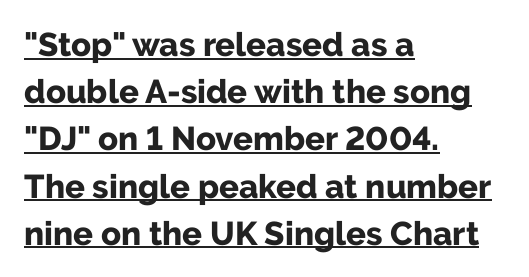
Stroke thickness is high; the sample reads as a true bold. In designer terms, the underline attribute is active on this setting. In terms of posture, this sample is upright. Rows of type keep a routine distance in the vertical direction.
